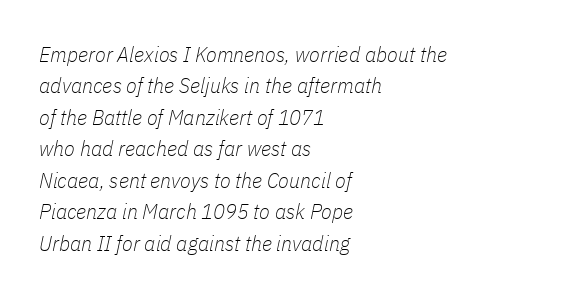
The image shows 22 px text type, italic (leaning right); set left-aligned, normal line spacing (1.43x), normal letter spacing, not underlined.
